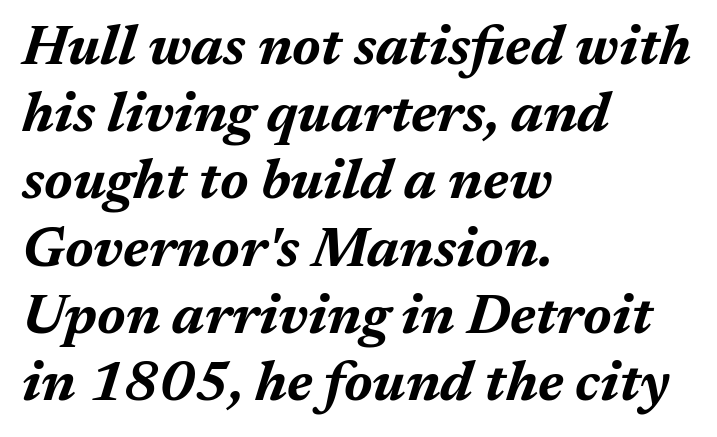
{"italic": "yes", "lean": "right", "slant_degrees": 17, "bold": "yes", "weight": "bold", "width": "normal", "stroke_contrast": "medium", "x_height": "medium", "monospaced": "no", "underline": "no", "align": "left", "line_spacing_ratio": 1.2, "letter_spacing": "normal", "letter_spacing_em": 0.0, "glyph_px": 56}
